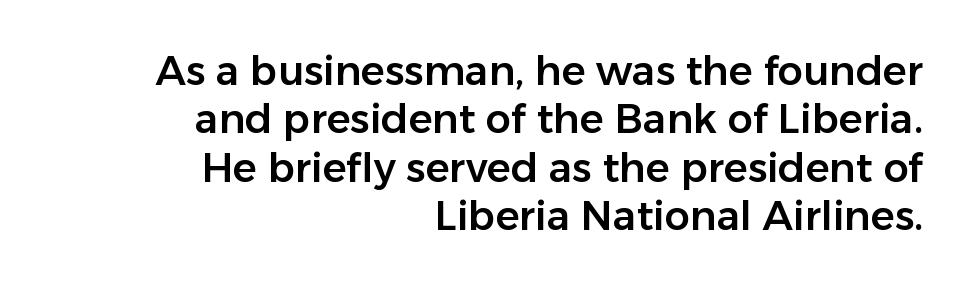
In CSS terms this would be text-align: right. The rendering uses natural spacing where letterforms have individual widths. The line texture is even and compact thanks to regular tracking. Honestly, there is no underline to notice here at all. The type sits square on the baseline with zero lean.
